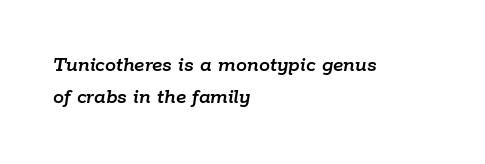
{"italic": "yes", "lean": "right", "slant_degrees": 9, "underline": "no", "align": "left", "line_spacing": "normal", "line_spacing_ratio": 1.44, "letter_spacing": "normal", "letter_spacing_em": 0.0, "glyph_px": 22}
